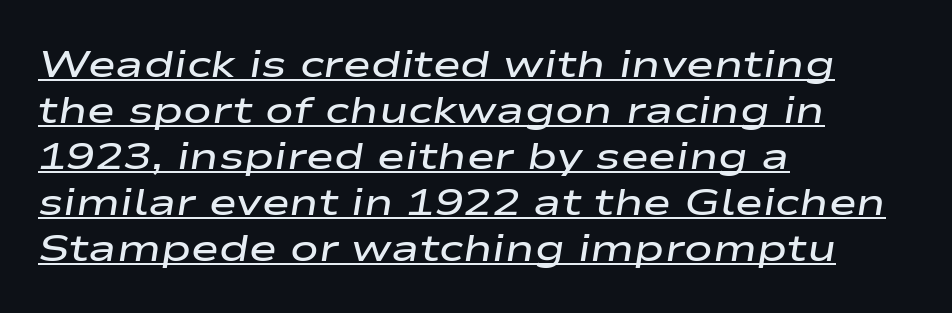
The characters look somewhat weighty, a semibold short of true bold. Is this a fixed-width face? No — the glyphs have proportional, varying widths. This rendering features underlined lettering. The typography opts for an oblique posture over an upright one.
